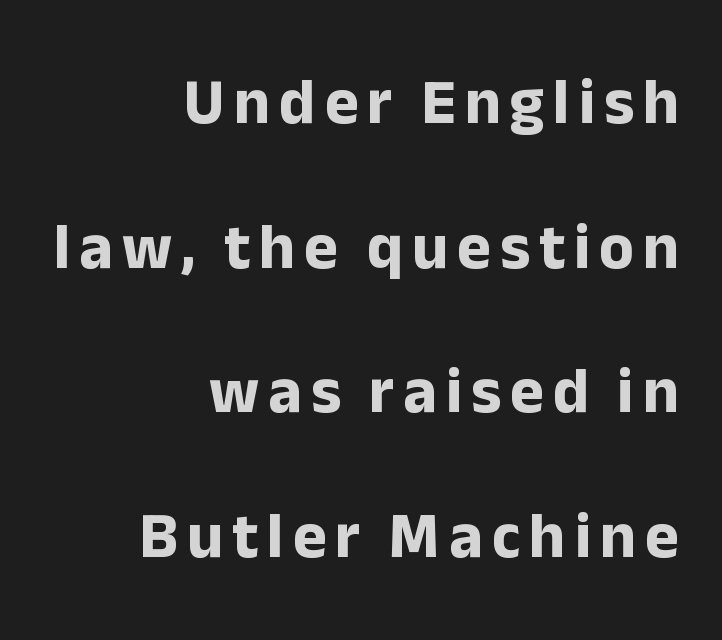
Q: Is the text bold? A: Yes.
Q: Is the text italic (slanted)? A: No, it is upright.
Q: Is the typeface a serif or a sans-serif typeface? A: Sans-serif.
Q: Is the text underlined? A: No.
Q: How is the paragraph aligned? A: Right-aligned.
Q: Is the spacing between lines tight, normal or loose? A: Loose.
Q: Width (condensed, normal, or wide)? A: Normal.
Q: Stroke contrast? A: Low.
Q: x-height? A: Medium.
Q: Monospaced? A: No.
